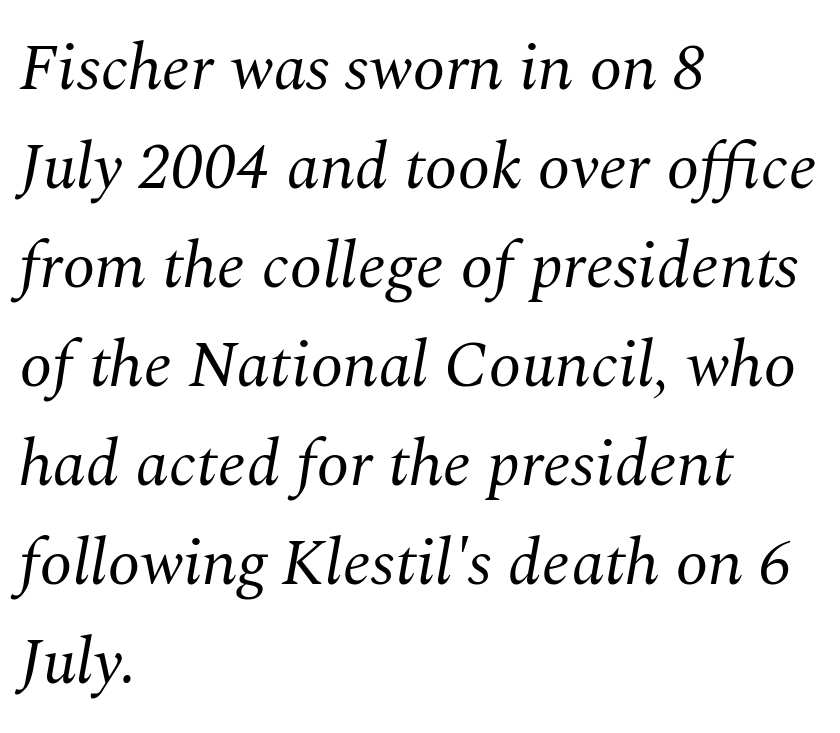
Words float on clear page, feet unadorned. The font sits on the lighter half of the weight spectrum, regular included. The line texture is even and compact thanks to regular tracking. Line beginnings align vertically; line endings do not.
